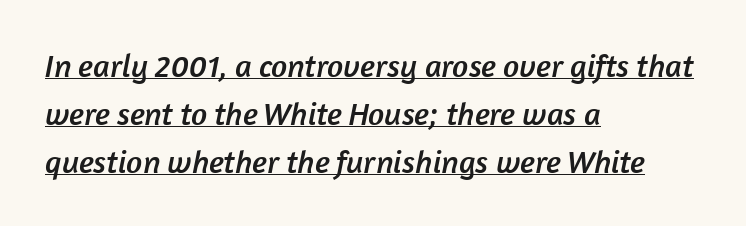
The line-height multiplier appears to be the usual default. Stroke terminals: plain, sans-serif. Looks like regular typesetting: each glyph gets only the width it needs. Horizontal alignment here is leftward, the default for most running prose. Honestly, the underline is the first thing you notice here.
